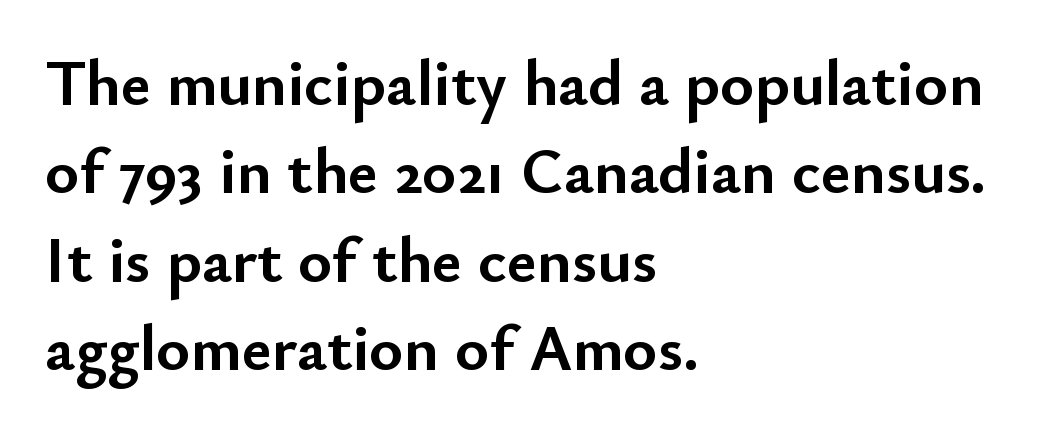
{"serif": "no", "italic": "no", "bold": "yes", "weight": "semibold", "width": "normal", "stroke_contrast": "low", "x_height": "small", "monospaced": "no", "underline": "no", "align": "left", "line_spacing": "normal", "line_spacing_ratio": 1.36, "letter_spacing": "normal", "letter_spacing_em": 0.0, "glyph_px": 65}
